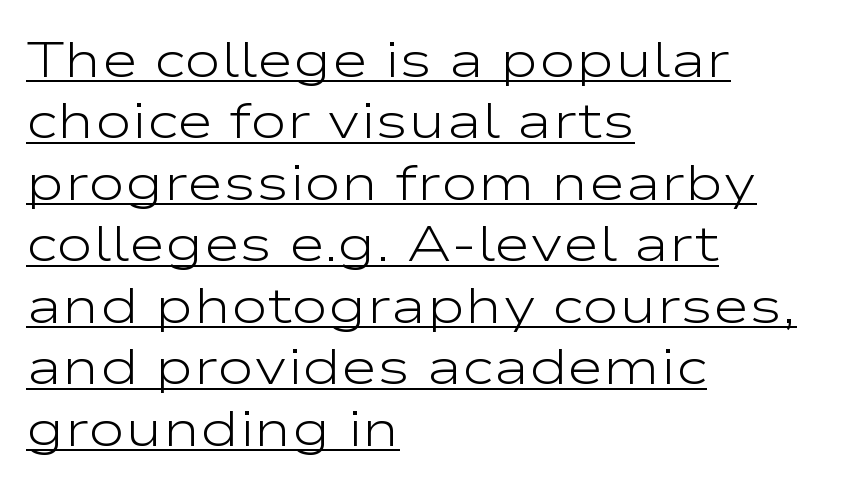
{"serif": "no", "italic": "no", "bold": "no", "weight": "light", "width": "wide", "stroke_contrast": "low", "x_height": "medium", "monospaced": "no", "underline": "yes", "align": "left", "line_spacing_ratio": 1.23, "letter_spacing": "normal", "letter_spacing_em": 0.0, "glyph_px": 50}
